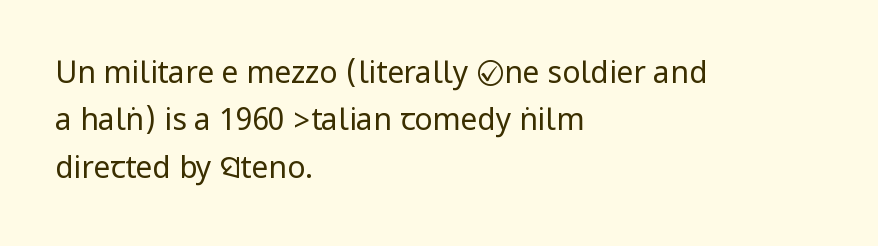
{"serif": "no", "italic": "no", "bold": "no", "weight": "regular", "width": "condensed", "stroke_contrast": "low", "underline": "no", "align": "left", "line_spacing": "normal", "line_spacing_ratio": 1.58, "letter_spacing": "normal", "letter_spacing_em": 0.0, "glyph_px": 30}
